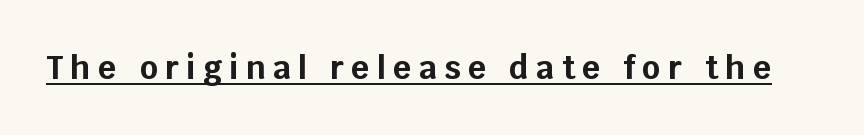
Q: Is the text bold? A: Yes.
Q: Is the text italic (slanted)? A: No, it is upright.
Q: Is the typeface a serif or a sans-serif typeface? A: Sans-serif.
Q: Is the text underlined? A: Yes.
Q: Is the spacing between letters normal or unusually wide? A: Unusually wide.
Q: Width (condensed, normal, or wide)? A: Normal.
Q: Stroke contrast? A: Low.
Q: x-height? A: Large.
Q: Monospaced? A: No.
